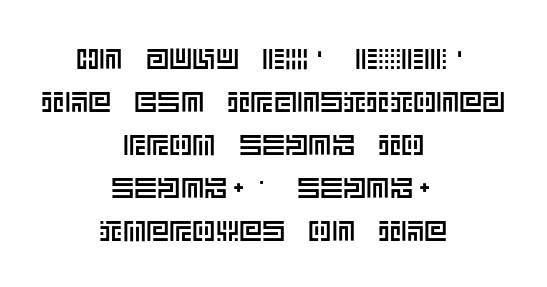
Q: Is the text italic (slanted)? A: No, it is upright.
Q: Is the text underlined? A: No.
Q: How is the paragraph aligned? A: Centered.
Q: Is the spacing between letters normal or unusually wide? A: Normal.
Q: Is the spacing between lines tight, normal or loose? A: Normal.
Q: Width (condensed, normal, or wide)? A: Normal.
Q: x-height? A: Large.
